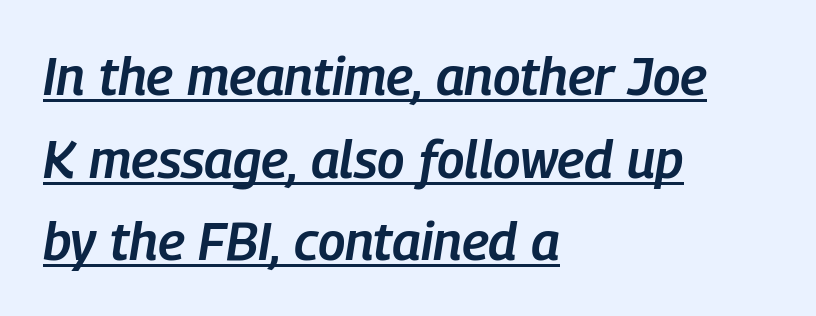
Q: Is the text bold? A: Semi-bold.
Q: Is the text italic (slanted)? A: Yes, it leans right by about 9 degrees.
Q: Is the text underlined? A: Yes.
Q: How is the paragraph aligned? A: Left-aligned.
Q: Is the spacing between letters normal or unusually wide? A: Normal.
Q: Is the spacing between lines tight, normal or loose? A: Normal.
Q: Width (condensed, normal, or wide)? A: Condensed.
Q: Stroke contrast? A: Low.
Q: x-height? A: Medium.
Q: Monospaced? A: No.
